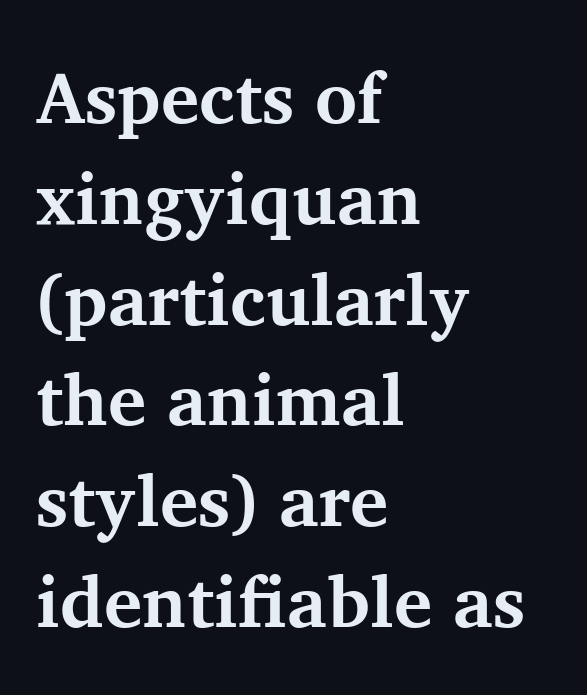
Q: Is the text bold? A: Yes.
Q: Is the text italic (slanted)? A: No, it is upright.
Q: Is the typeface a serif or a sans-serif typeface? A: Serif.
Q: Is the text underlined? A: No.
Q: How is the paragraph aligned? A: Left-aligned.
Q: Is the spacing between letters normal or unusually wide? A: Normal.
Q: Is the spacing between lines tight, normal or loose? A: Normal.
Q: Width (condensed, normal, or wide)? A: Normal.
Q: Stroke contrast? A: Medium.
Q: x-height? A: Medium.
Q: Monospaced? A: No.
